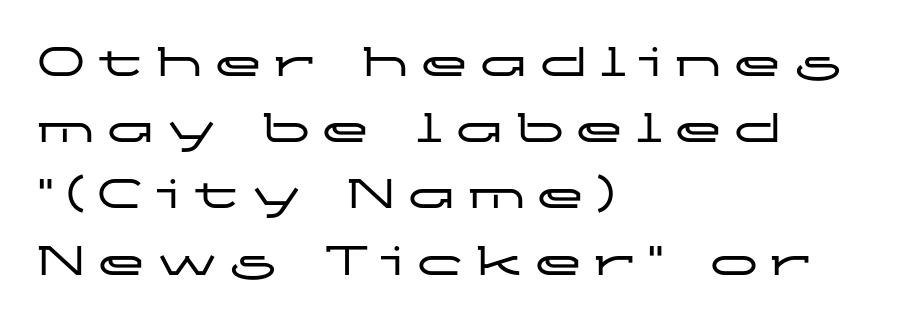
Descenders are the only things crossing below the line. Proportional: the letters do not fall into vertical columns. How would I describe the line gaps? Plain and ordinary. Do the letters lean? They stand straight. Is the block centered? No — it sits flush against the left margin.
